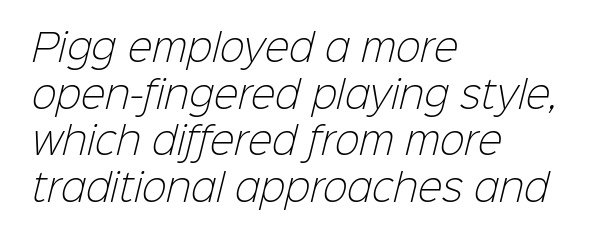
{"serif": "no", "bold": "no", "weight": "light", "width": "normal", "stroke_contrast": "low", "x_height": "medium", "monospaced": "no", "underline": "no", "align": "left", "line_spacing": "normal", "line_spacing_ratio": 1.26, "letter_spacing": "normal", "letter_spacing_em": 0.0, "glyph_px": 37}
